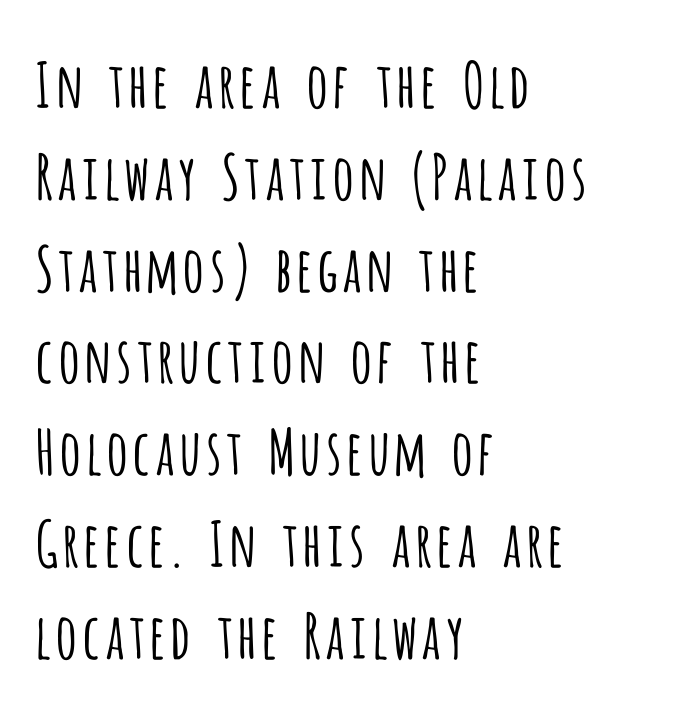
{"serif": "no", "italic": "no", "bold": "no", "weight": "light", "width": "condensed", "stroke_contrast": "low", "x_height": "large", "monospaced": "no", "underline": "no", "align": "left", "line_spacing": "normal", "line_spacing_ratio": 1.48, "letter_spacing": "normal", "letter_spacing_em": 0.0, "glyph_px": 62}
